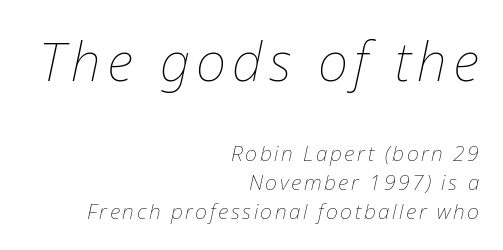
Anything drawn beneath the words? Only blank space. Casual observation: everything's shoved over to the right. This sample has the flowing, uneven cadence of proportional lettering. The vertical gap from one line to the next is medium.
